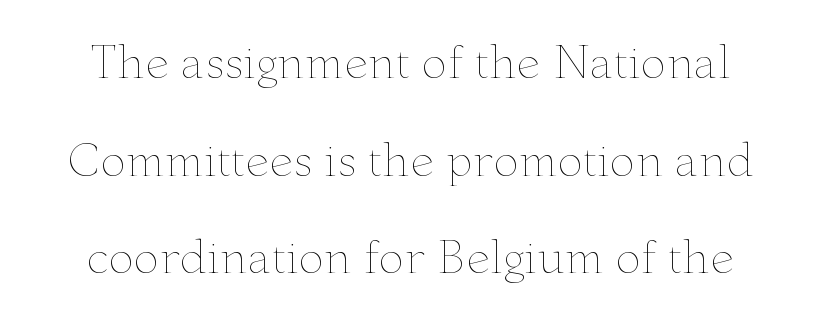
These lines are rendered in a variable-pitch font. Descenders hang freely into open space. The face looks like a standard text weight, possibly lighter. Posture: straight, roman, zero tilt. Tracking value appears to be zero — textbook default spacing. How would I describe the line gaps? Wide and relaxed.
